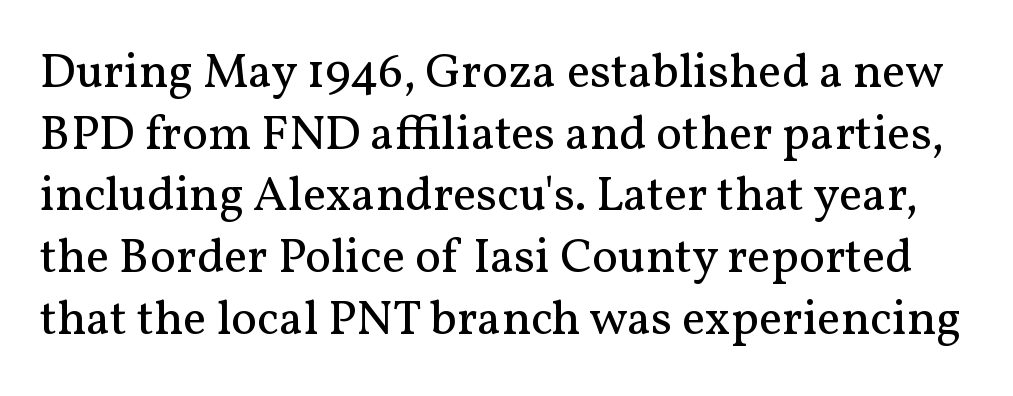
The image shows 49 px regular-weight serif type, upright; set normal line spacing (1.26x), normal letter spacing, not underlined; medium stroke contrast and a medium x-height.
